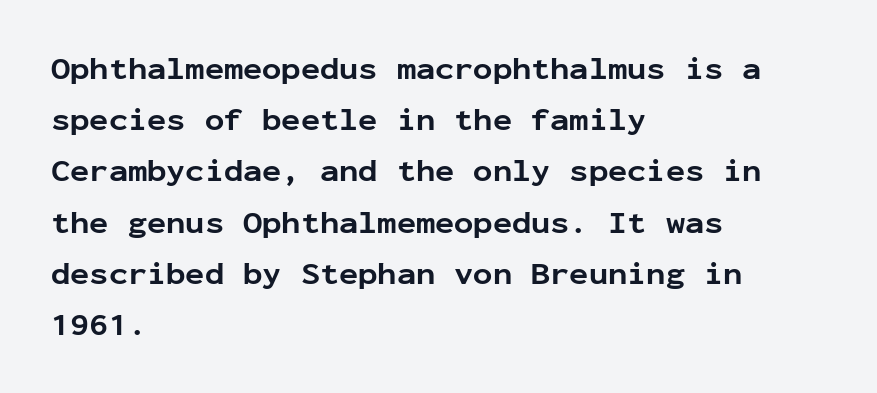
The image shows 32 px bold sans-serif type, upright, monospaced; set left-aligned, normal line spacing (1.6x), normal letter spacing, not underlined; low stroke contrast and a medium x-height.
